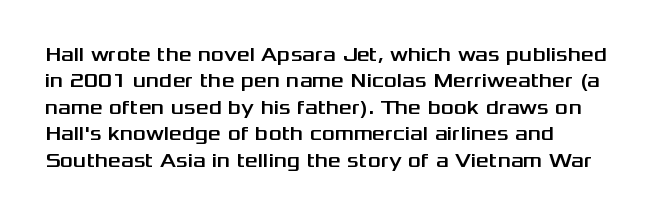
{"italic": "no", "underline": "no", "align": "left", "line_spacing": "normal", "line_spacing_ratio": 1.32, "letter_spacing": "normal", "letter_spacing_em": 0.0, "glyph_px": 20}
